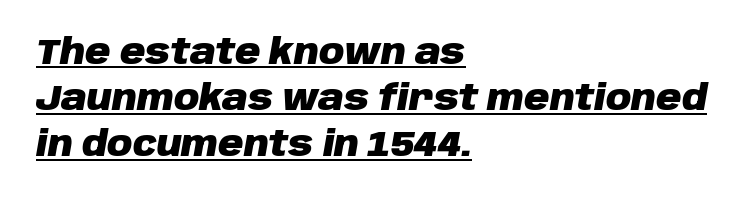
Q: Is the text bold? A: Yes.
Q: Is the text italic (slanted)? A: Yes, it leans right by about 10 degrees.
Q: Is the text underlined? A: Yes.
Q: How is the paragraph aligned? A: Left-aligned.
Q: Is the spacing between letters normal or unusually wide? A: Normal.
Q: Is the spacing between lines tight, normal or loose? A: Normal.
Q: Width (condensed, normal, or wide)? A: Normal.
Q: Stroke contrast? A: Low.
Q: x-height? A: Large.
Q: Monospaced? A: No.
